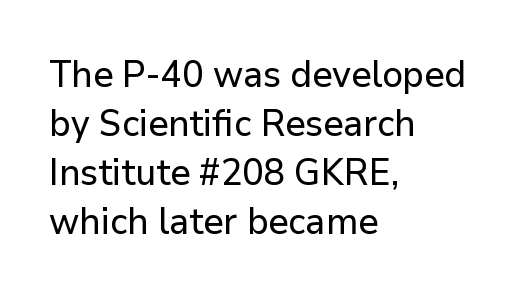
{"serif": "no", "italic": "no", "width": "normal", "stroke_contrast": "low", "x_height": "medium", "monospaced": "no", "underline": "no", "align": "left", "line_spacing": "normal", "line_spacing_ratio": 1.32, "letter_spacing": "normal", "letter_spacing_em": 0.0, "glyph_px": 37}
